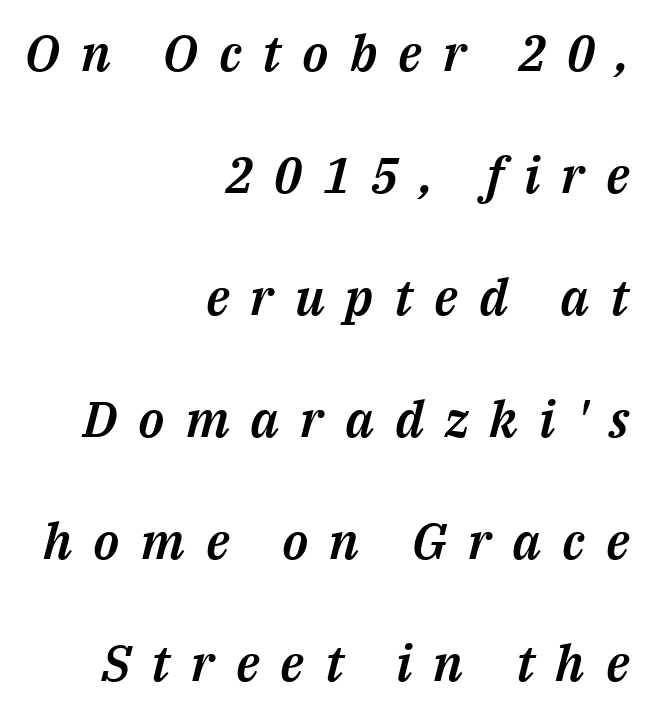
Q: Is the text italic (slanted)? A: Yes, it leans right by about 14 degrees.
Q: Is the text underlined? A: No.
Q: How is the paragraph aligned? A: Right-aligned.
Q: Is the spacing between letters normal or unusually wide? A: Unusually wide.
Q: Is the spacing between lines tight, normal or loose? A: Loose.
Q: Width (condensed, normal, or wide)? A: Normal.
Q: Stroke contrast? A: Medium.
Q: x-height? A: Medium.
Q: Monospaced? A: No.
